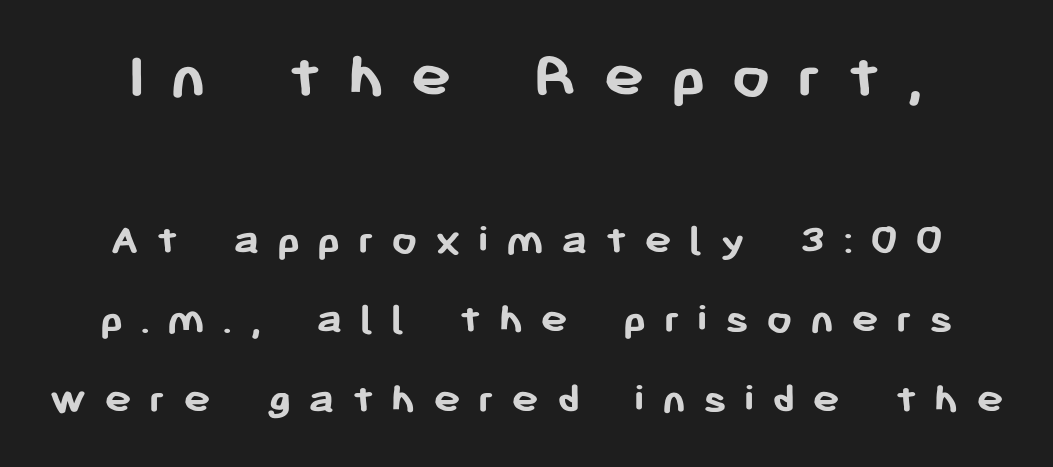
Q: Is the text bold? A: Yes.
Q: Is the text italic (slanted)? A: No, it is upright.
Q: Is the typeface a serif or a sans-serif typeface? A: Sans-serif.
Q: Is the text underlined? A: No.
Q: Is the spacing between letters normal or unusually wide? A: Unusually wide.
Q: Which block of text is set in a larger size, the first (top) or the second (bottom)? A: The first (top) one.
Q: Width (condensed, normal, or wide)? A: Normal.
Q: Stroke contrast? A: Low.
Q: x-height? A: Medium.
Q: Monospaced? A: No.
